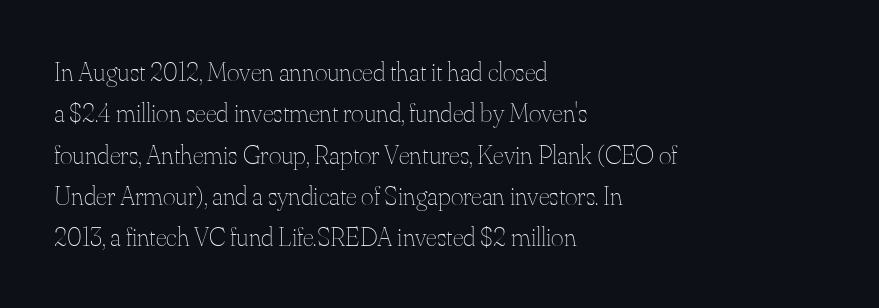
The image shows 27 px text type, upright; set left-aligned, normal line spacing (1.53x), normal letter spacing, not underlined.
